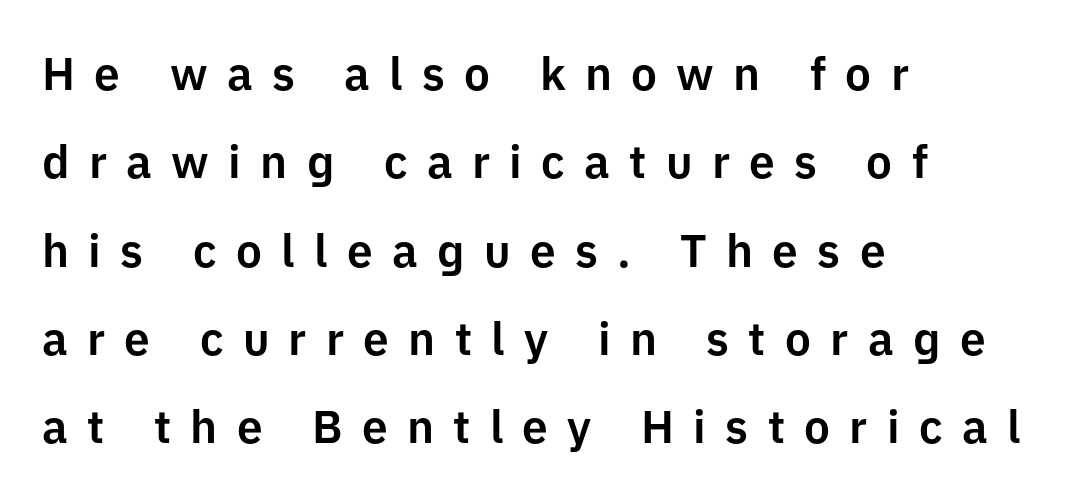
Q: Is the text italic (slanted)? A: No, it is upright.
Q: Is the typeface a serif or a sans-serif typeface? A: Sans-serif.
Q: Is the text underlined? A: No.
Q: How is the paragraph aligned? A: Left-aligned.
Q: Is the spacing between letters normal or unusually wide? A: Unusually wide.
Q: Is the spacing between lines tight, normal or loose? A: Loose.
Q: Width (condensed, normal, or wide)? A: Normal.
Q: Stroke contrast? A: Low.
Q: x-height? A: Medium.
Q: Monospaced? A: No.
